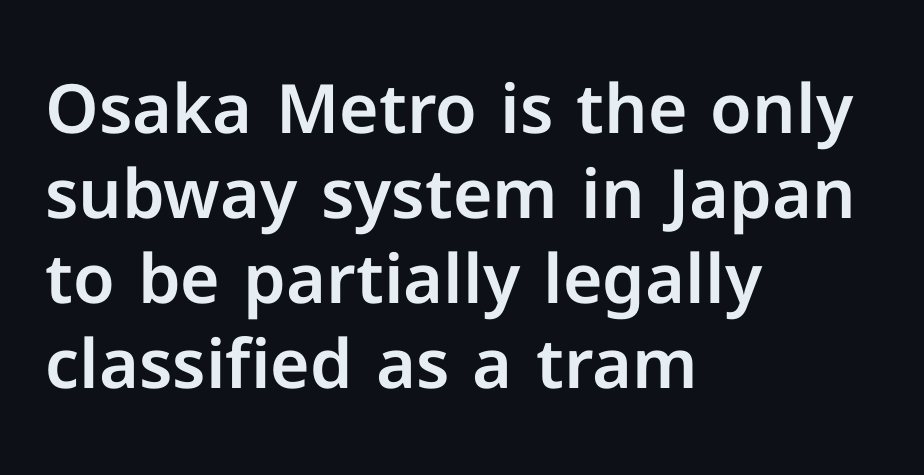
{"serif": "no", "italic": "no", "width": "normal", "stroke_contrast": "low", "x_height": "medium", "monospaced": "no", "underline": "no", "align": "left", "line_spacing": "normal", "line_spacing_ratio": 1.25, "letter_spacing": "normal", "letter_spacing_em": 0.0, "glyph_px": 68}
